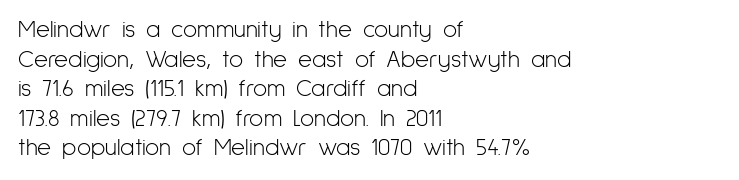
{"italic": "no", "bold": "no", "underline": "no", "align": "left", "line_spacing_ratio": 1.23, "letter_spacing": "normal", "letter_spacing_em": 0.0, "glyph_px": 24}
